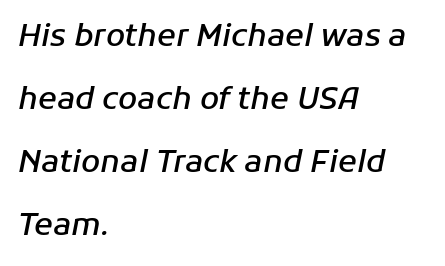
Heft: intermediate — a semibold. Short note: letters normally spaced. Reading down the column, the eye jumps a long way to each next line. A student would call this left alignment; a typographer would say flush left, rag right. A typesetter would call this proportional, since set widths differ per character. Lines of text with bare space underneath.
